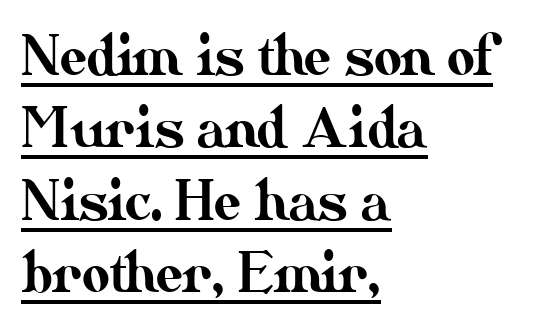
{"italic": "no", "width": "normal", "stroke_contrast": "medium", "x_height": "small", "monospaced": "no", "underline": "yes", "align": "left", "line_spacing": "normal", "line_spacing_ratio": 1.34, "letter_spacing": "normal", "letter_spacing_em": 0.0, "glyph_px": 54}
